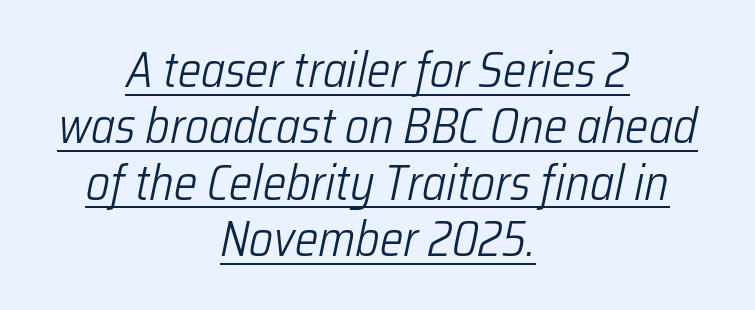
{"italic": "yes", "lean": "right", "slant_degrees": 12, "bold": "no", "weight": "light", "width": "condensed", "stroke_contrast": "low", "x_height": "medium", "monospaced": "no", "underline": "yes", "align": "center", "line_spacing": "tight", "line_spacing_ratio": 1.15, "letter_spacing": "normal", "letter_spacing_em": 0.0, "glyph_px": 49}
